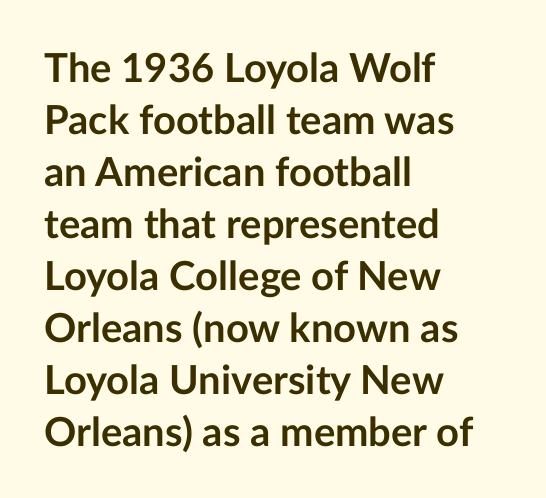
Unlike a traditional serif, this face leaves its strokes unadorned. Nobody touched the tracking dial on this one. Its strokes are broad and dark, the hallmark of bold type. Beneath every word, the page is bare. A typesetter would call this leading conventional body-copy spacing.
